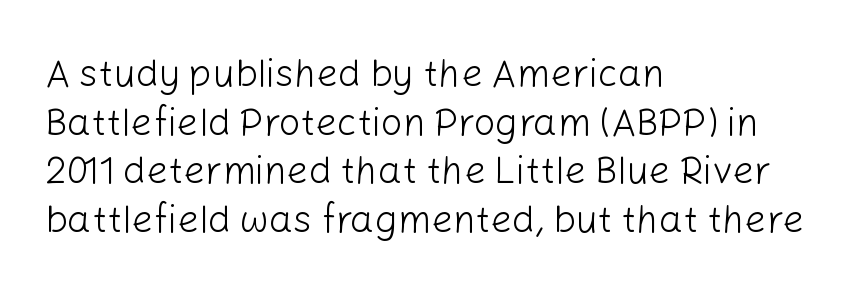
{"serif": "no", "italic": "no", "bold": "no", "weight": "light", "width": "normal", "stroke_contrast": "low", "x_height": "medium", "monospaced": "no", "underline": "no", "align": "left", "line_spacing": "normal", "line_spacing_ratio": 1.28, "letter_spacing": "normal", "letter_spacing_em": 0.0, "glyph_px": 38}
